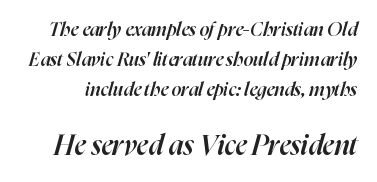
{"italic": "yes", "lean": "right", "slant_degrees": 16, "bold": "semi", "weight": "semibold", "width": "normal", "stroke_contrast": "high", "x_height": "medium", "monospaced": "no", "underline": "no", "line_spacing": "normal", "line_spacing_ratio": 1.58, "letter_spacing": "normal", "letter_spacing_em": 0.0, "larger_block": "second", "size_ratio": 1.47, "glyph_px": 28}
